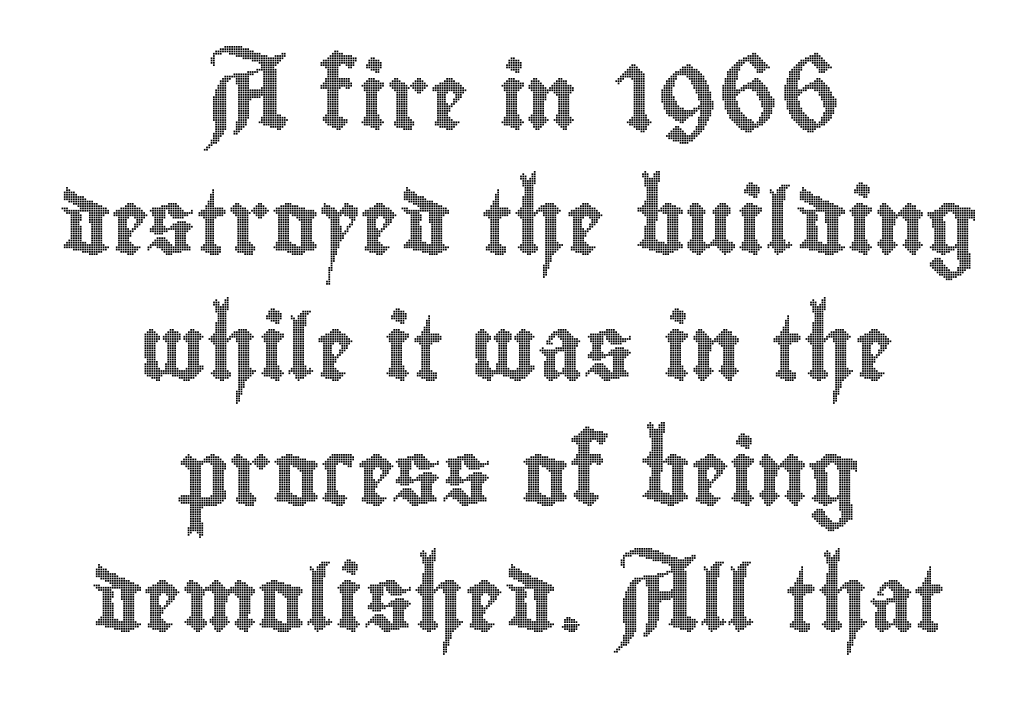
The image shows 64 px condensed type, upright; set centered, loose line spacing (1.96x), normal letter spacing, not underlined; a small x-height.
